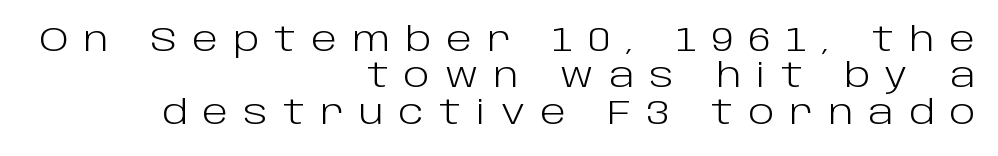
Q: Is the text bold? A: No.
Q: Is the text italic (slanted)? A: No, it is upright.
Q: Is the typeface a serif or a sans-serif typeface? A: Sans-serif.
Q: Is the text underlined? A: No.
Q: How is the paragraph aligned? A: Right-aligned.
Q: Is the spacing between letters normal or unusually wide? A: Unusually wide.
Q: Is the spacing between lines tight, normal or loose? A: Tight.
Q: Width (condensed, normal, or wide)? A: Normal.
Q: Stroke contrast? A: Low.
Q: x-height? A: Large.
Q: Monospaced? A: No.
